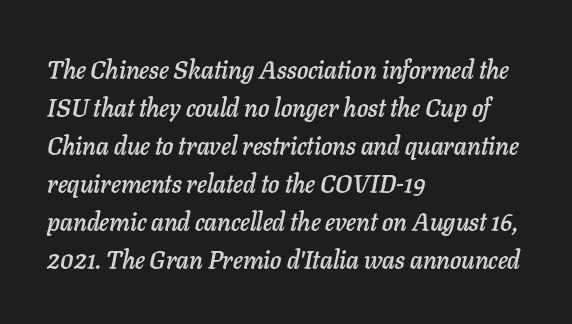
The image shows 25 px text type, italic (leaning right); set left-aligned, normal line spacing (1.52x), normal letter spacing, not underlined.
